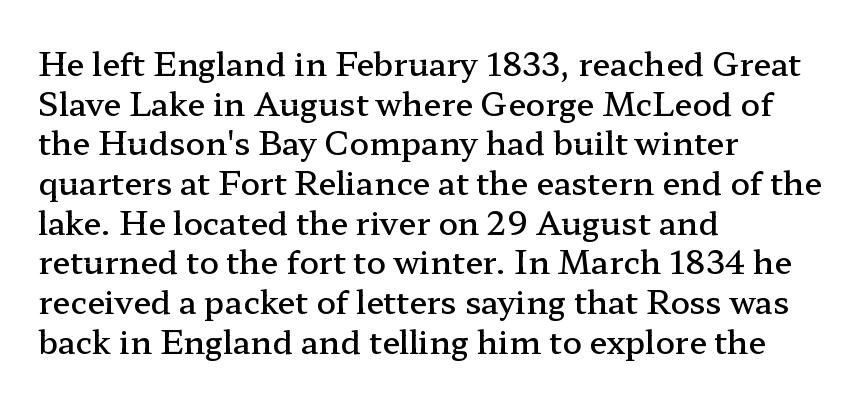
The image shows 32 px semibold, wide serif type, upright; set left-aligned, line spacing 1.24x, normal letter spacing, not underlined; low stroke contrast and a medium x-height.
